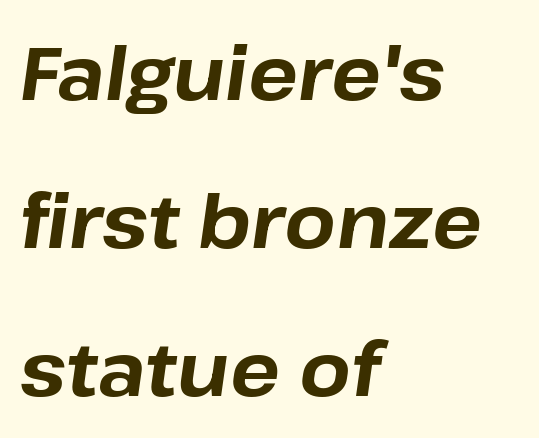
The passage shown is typed in a proportional face where columns would drift. The type is set solid horizontally, with unmodified tracking. The specimen omits any rule beneath the text block's lines. Does the weight exceed regular? Yes, all the way to bold. A great deal of white space separates one row of letters from the next.
